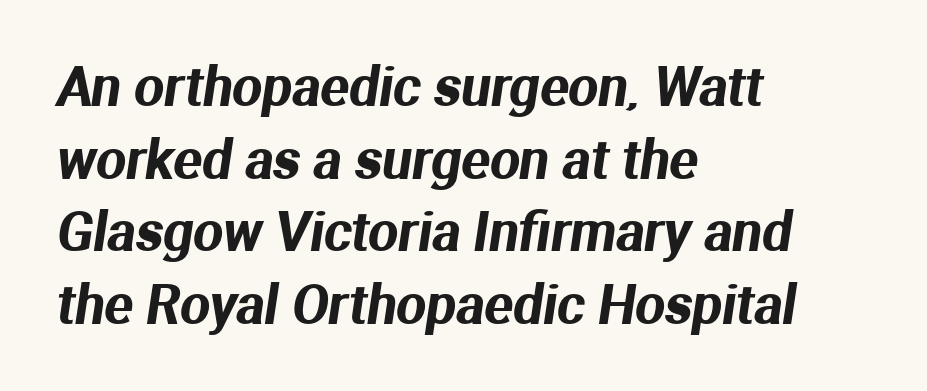
The setting favours the left margin, as ordinary paragraphs usually do. Stroke terminals: plain, sans-serif. Whoever set this chose a conventional vertical rhythm. Note the varied advance widths — an 'i' is clearly narrower than an 'm'.
